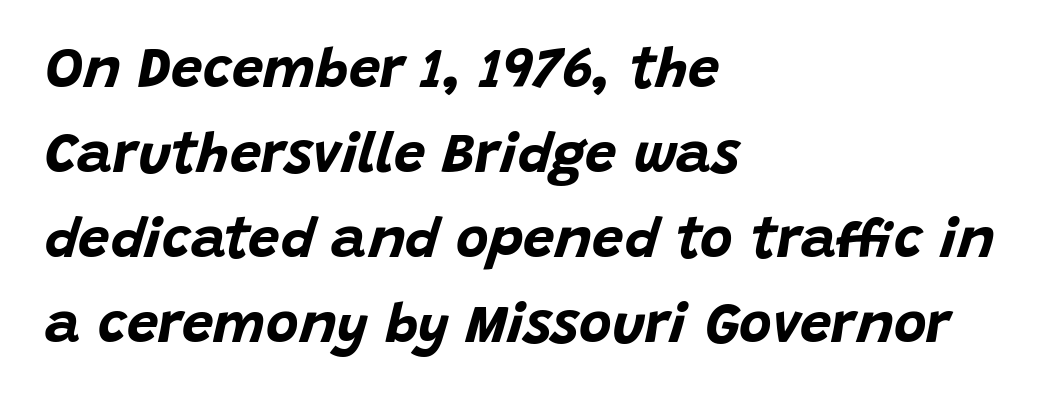
{"italic": "yes", "lean": "right", "slant_degrees": 15, "bold": "yes", "weight": "bold", "width": "normal", "stroke_contrast": "low", "x_height": "large", "monospaced": "no", "underline": "no", "align": "left", "line_spacing": "normal", "line_spacing_ratio": 1.52, "letter_spacing": "normal", "letter_spacing_em": 0.0, "glyph_px": 56}
